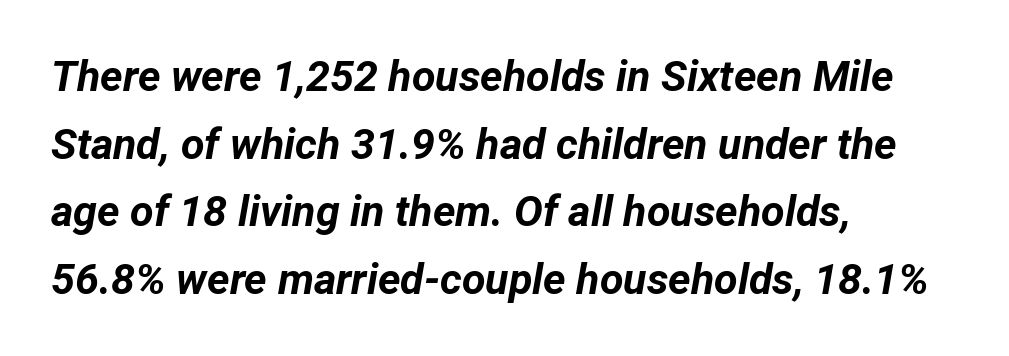
{"italic": "yes", "lean": "right", "slant_degrees": 12, "bold": "yes", "weight": "bold", "width": "normal", "stroke_contrast": "low", "x_height": "medium", "monospaced": "no", "underline": "no", "align": "left", "line_spacing": "normal", "line_spacing_ratio": 1.57, "letter_spacing": "normal", "letter_spacing_em": 0.0, "glyph_px": 43}
